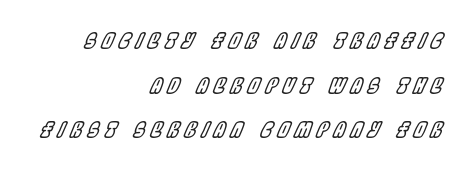
Q: Is the text italic (slanted)? A: Yes, it leans right by about 22 degrees.
Q: Is the text underlined? A: No.
Q: How is the paragraph aligned? A: Right-aligned.
Q: Is the spacing between letters normal or unusually wide? A: Unusually wide.
Q: Is the spacing between lines tight, normal or loose? A: Loose.
